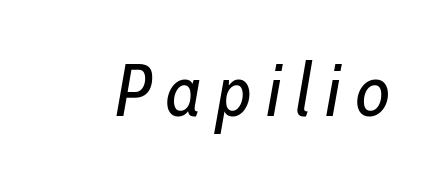
Q: Is the text bold? A: No.
Q: Is the text italic (slanted)? A: Yes, it leans right by about 10 degrees.
Q: Is the text underlined? A: No.
Q: Is the spacing between letters normal or unusually wide? A: Unusually wide.
Q: Width (condensed, normal, or wide)? A: Condensed.
Q: Stroke contrast? A: Low.
Q: x-height? A: Medium.
Q: Monospaced? A: No.
